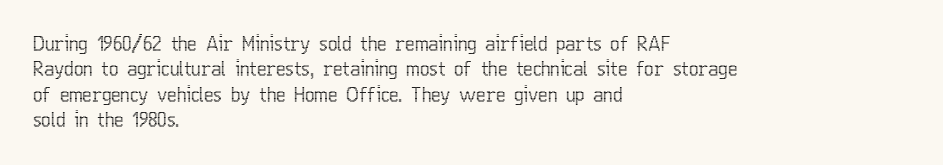
Q: Is the text italic (slanted)? A: No, it is upright.
Q: Is the text underlined? A: No.
Q: How is the paragraph aligned? A: Left-aligned.
Q: Is the spacing between letters normal or unusually wide? A: Normal.
Q: Is the spacing between lines tight, normal or loose? A: Normal.
